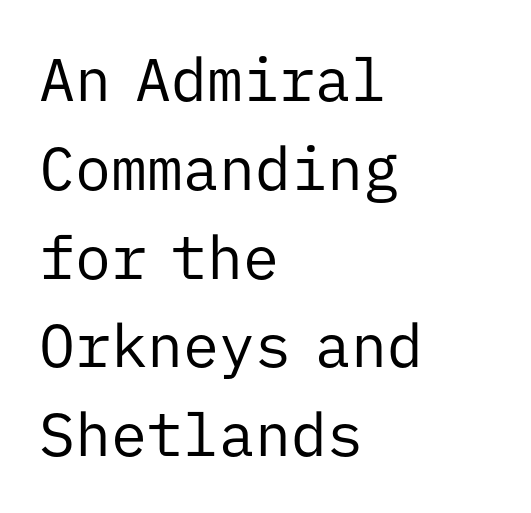
{"serif": "no", "italic": "no", "bold": "no", "weight": "regular", "width": "normal", "stroke_contrast": "low", "x_height": "medium", "monospaced": "yes", "underline": "no", "align": "left", "line_spacing": "normal", "line_spacing_ratio": 1.48, "letter_spacing": "normal", "letter_spacing_em": 0.0, "glyph_px": 60}
